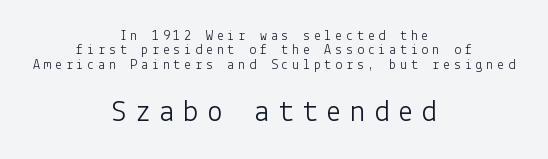
{"serif": "no", "italic": "no", "bold": "no", "weight": "light", "width": "normal", "stroke_contrast": "low", "x_height": "medium", "underline": "no", "align": "center", "line_spacing": "tight", "line_spacing_ratio": 1.03, "letter_spacing": "wide", "letter_spacing_em": 0.27, "larger_block": "second", "size_ratio": 2.21, "glyph_px": 31}
